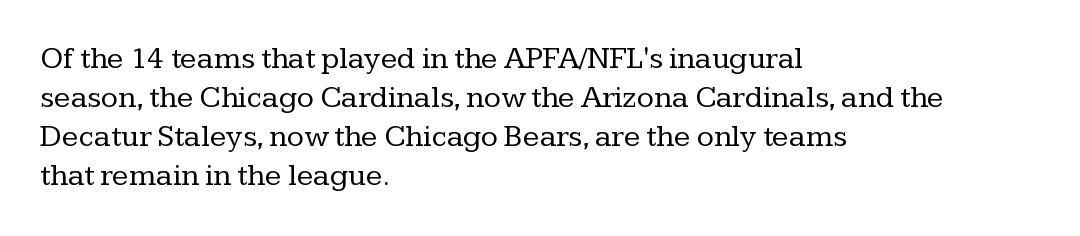
Rule under the text: the space is simply empty. Short note: letters normally spaced. The typeface has the unassuming heft of standard copy or less. Note the varied advance widths — an 'i' is clearly narrower than an 'm'. Is there much room between lines? A standard amount, neither cramped nor airy. Horizontally, the lines are justified to the leading edge only.
